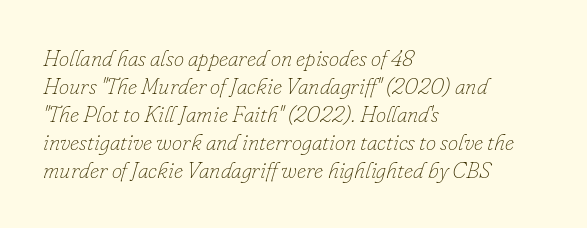
{"italic": "yes", "lean": "right", "slant_degrees": 16, "bold": "no", "underline": "no", "align": "left", "line_spacing_ratio": 1.22, "letter_spacing": "normal", "letter_spacing_em": 0.0, "glyph_px": 23}
